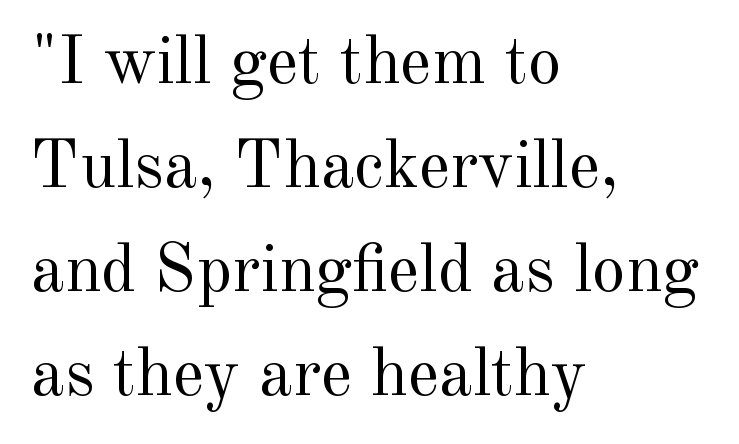
Q: Is the text bold? A: No.
Q: Is the text italic (slanted)? A: No, it is upright.
Q: Is the typeface a serif or a sans-serif typeface? A: Serif.
Q: Is the text underlined? A: No.
Q: How is the paragraph aligned? A: Left-aligned.
Q: Is the spacing between letters normal or unusually wide? A: Normal.
Q: Is the spacing between lines tight, normal or loose? A: Normal.
Q: Width (condensed, normal, or wide)? A: Normal.
Q: x-height? A: Small.
Q: Monospaced? A: No.
